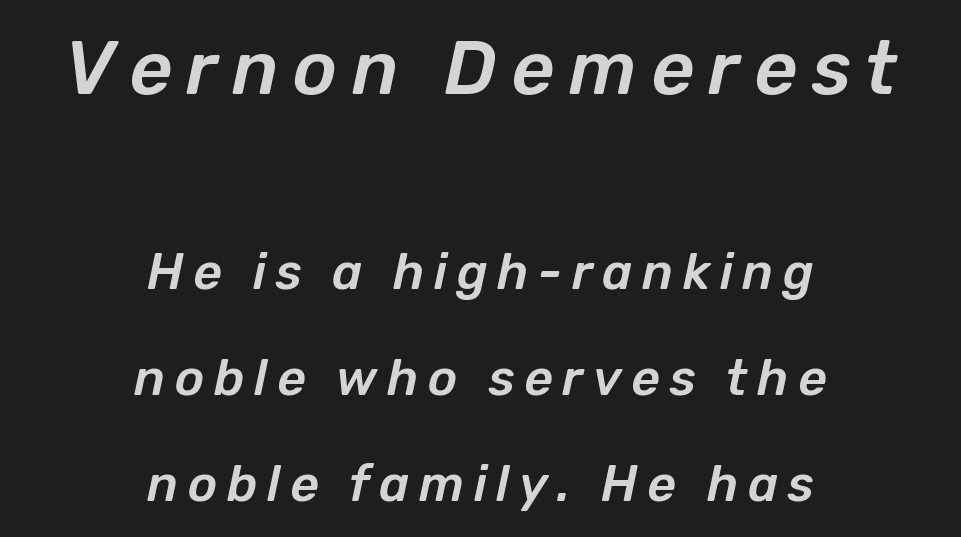
The image shows 75 px text type, italic (leaning right); set centered, loose line spacing (2.12x), not underlined; the first (top) block is 1.5x larger; low stroke contrast and a medium x-height.
